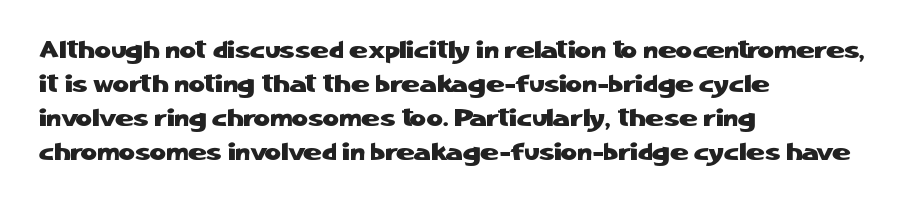
These lines were composed using upright roman letters. Line beginnings align vertically; line endings do not. Quick note: underline off. Nobody touched the tracking dial on this one. Leading matches the norm, producing a regular column.
